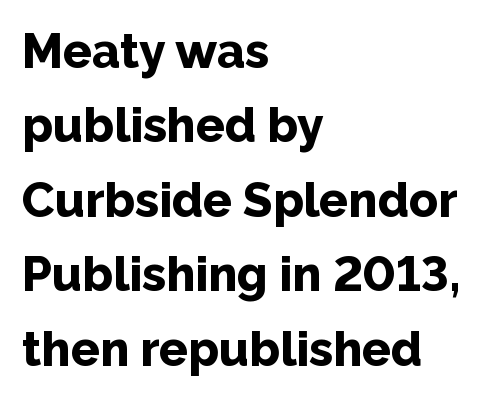
The image shows 48 px bold sans-serif type, upright; set left-aligned, normal line spacing (1.55x), normal letter spacing, not underlined; low stroke contrast and a medium x-height.
